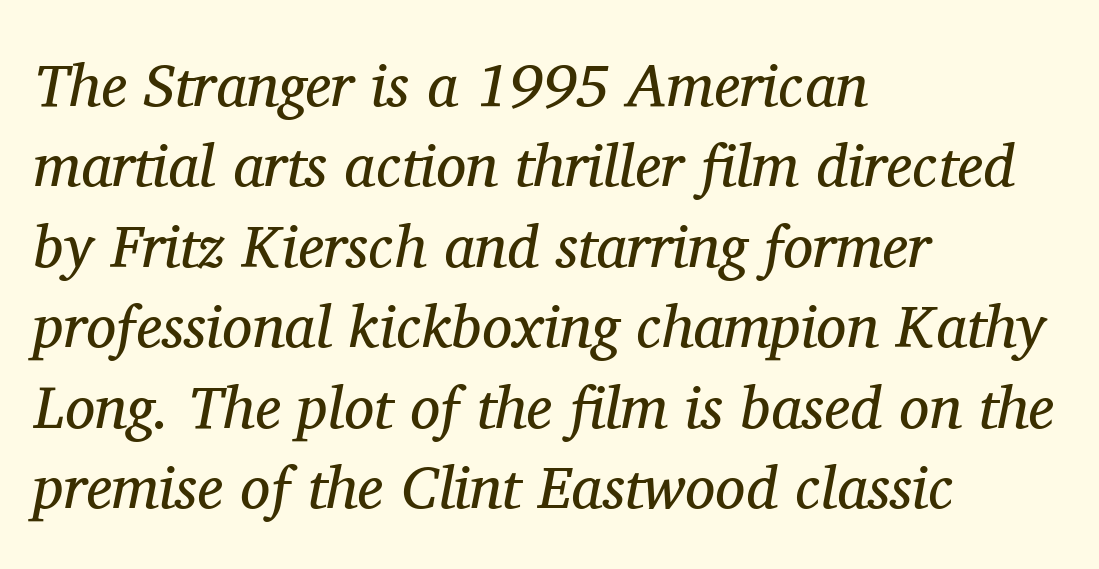
Q: Is the text bold? A: No.
Q: Is the text italic (slanted)? A: Yes, it leans right by about 11 degrees.
Q: Is the typeface a serif or a sans-serif typeface? A: Serif.
Q: Is the text underlined? A: No.
Q: How is the paragraph aligned? A: Left-aligned.
Q: Is the spacing between letters normal or unusually wide? A: Normal.
Q: Is the spacing between lines tight, normal or loose? A: Normal.
Q: Width (condensed, normal, or wide)? A: Normal.
Q: Stroke contrast? A: Medium.
Q: x-height? A: Medium.
Q: Monospaced? A: No.
